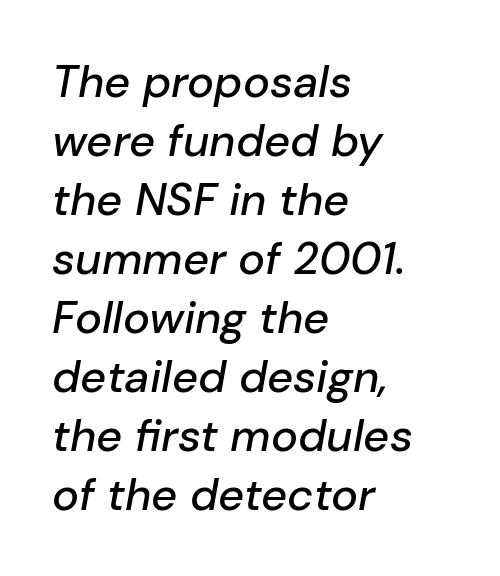
Default kerning and tracking; the words read as compact shapes. Looks like regular typesetting: each glyph gets only the width it needs. The line-height multiplier appears to be the usual default. This sample is left-justified, so line endings fall wherever the words run out. Would a proofreader flag this as italicized? Yes. Just letters on the line, the space beneath them empty.
